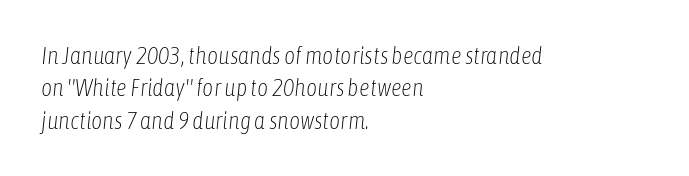
These lines were composed using italics. The line texture is even and compact thanks to regular tracking. A light-to-regular cut is what we see here. This sample keeps an unexceptional amount of space between lines. Which margin do the lines hug? The left one — the right edge is uneven. Just letters on the line, the space beneath them empty.
